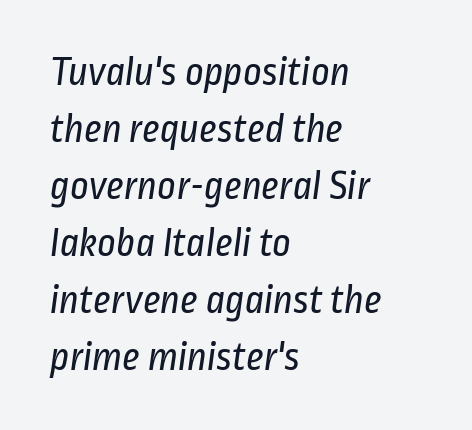
Q: Is the text bold? A: No.
Q: Is the typeface a serif or a sans-serif typeface? A: Sans-serif.
Q: Is the text underlined? A: No.
Q: How is the paragraph aligned? A: Left-aligned.
Q: Is the spacing between letters normal or unusually wide? A: Normal.
Q: Is the spacing between lines tight, normal or loose? A: Normal.
Q: Width (condensed, normal, or wide)? A: Condensed.
Q: Stroke contrast? A: Low.
Q: x-height? A: Medium.
Q: Monospaced? A: No.
